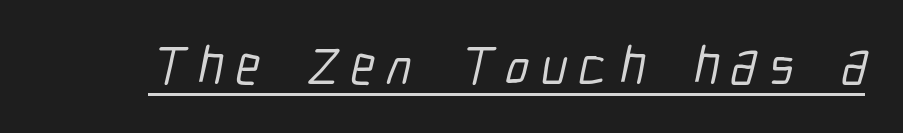
The image shows 54 px condensed sans-serif type; set unusually wide letter spacing (+0.22 em), underlined; low stroke contrast and a medium x-height.
